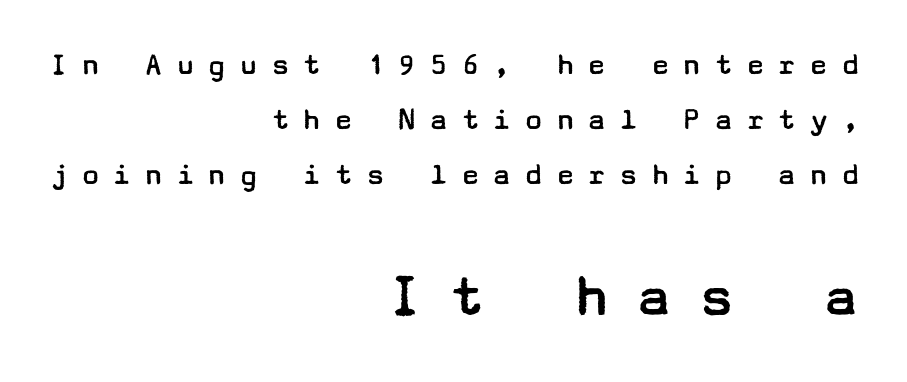
The image shows 63 px regular-weight, wide sans-serif type, upright; set right-aligned, line spacing 1.72x, unusually wide letter spacing (+0.39 em), not underlined; the second (bottom) block is 1.97x larger; low stroke contrast and a medium x-height.
